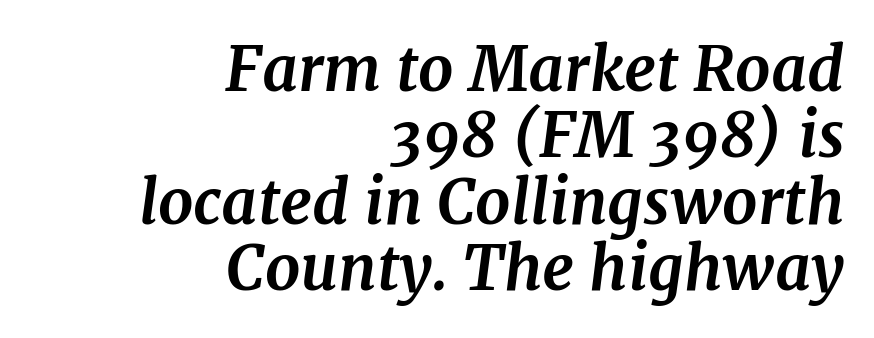
The image shows 62 px bold serif type, italic (leaning right); set right-aligned, tight line spacing (1.07x), normal letter spacing, not underlined; medium stroke contrast and a medium x-height.
